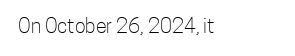
Posture: upright roman. Short note: letters normally spaced. The weight would be labelled regular, book, light, or lighter still. Lines of text with bare space underneath.
